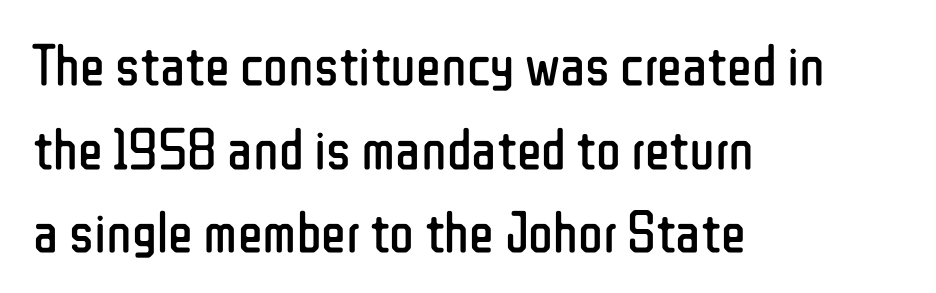
{"serif": "no", "italic": "no", "bold": "no", "weight": "regular", "width": "condensed", "stroke_contrast": "low", "x_height": "medium", "monospaced": "no", "underline": "no", "align": "left", "line_spacing": "normal", "line_spacing_ratio": 1.44, "letter_spacing": "normal", "letter_spacing_em": 0.0, "glyph_px": 58}
